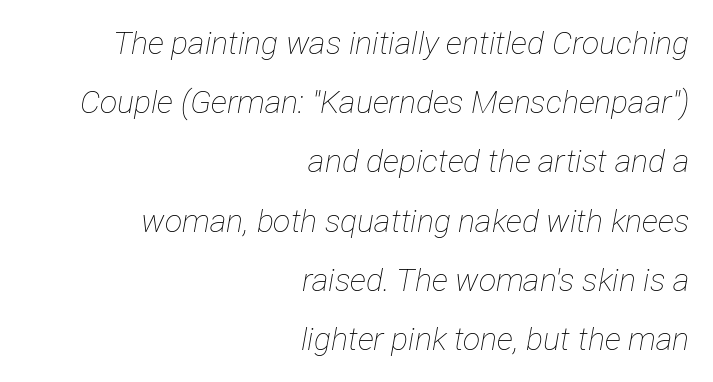
Q: Is the text bold? A: No.
Q: Is the text italic (slanted)? A: Yes, it leans right by about 12 degrees.
Q: Is the text underlined? A: No.
Q: How is the paragraph aligned? A: Right-aligned.
Q: Is the spacing between letters normal or unusually wide? A: Normal.
Q: Width (condensed, normal, or wide)? A: Condensed.
Q: Stroke contrast? A: Low.
Q: x-height? A: Medium.
Q: Monospaced? A: No.
